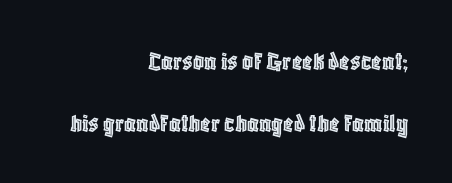
{"italic": "no", "underline": "no", "align": "right", "line_spacing": "loose", "line_spacing_ratio": 2.28, "letter_spacing": "normal", "letter_spacing_em": 0.0, "glyph_px": 27}
